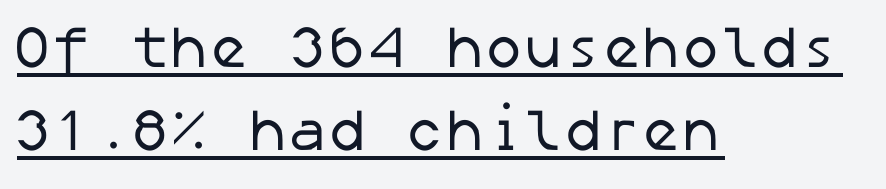
Q: Is the text bold? A: No.
Q: Is the typeface a serif or a sans-serif typeface? A: Sans-serif.
Q: Is the text underlined? A: Yes.
Q: How is the paragraph aligned? A: Left-aligned.
Q: Is the spacing between letters normal or unusually wide? A: Normal.
Q: Is the spacing between lines tight, normal or loose? A: Normal.
Q: Width (condensed, normal, or wide)? A: Normal.
Q: Stroke contrast? A: Low.
Q: x-height? A: Medium.
